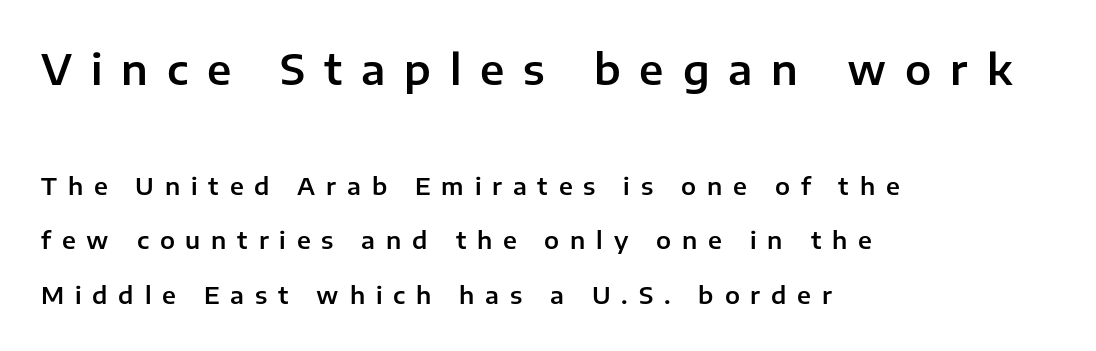
The image shows 42 px sans-serif type, upright; set left-aligned, loose line spacing (2.27x), unusually wide letter spacing (+0.45 em), not underlined; the first (top) block is 1.75x larger; low stroke contrast and a medium x-height.
